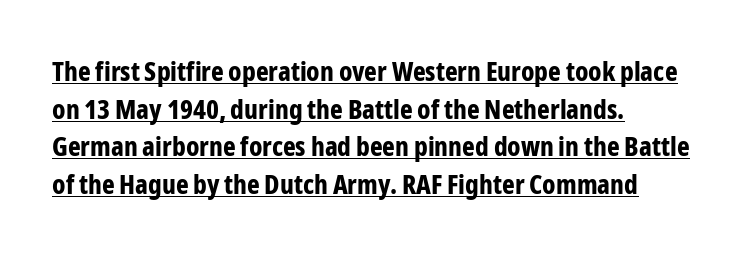
The image shows 27 px bold type, upright; set left-aligned, normal line spacing (1.39x), normal letter spacing, underlined.
